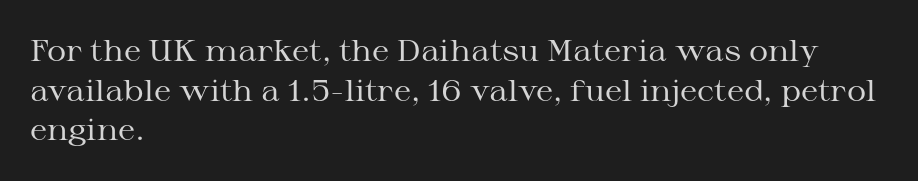
The image shows 30 px regular-weight, wide serif type, upright; set left-aligned, normal line spacing (1.32x), normal letter spacing, not underlined; medium stroke contrast and a medium x-height.
